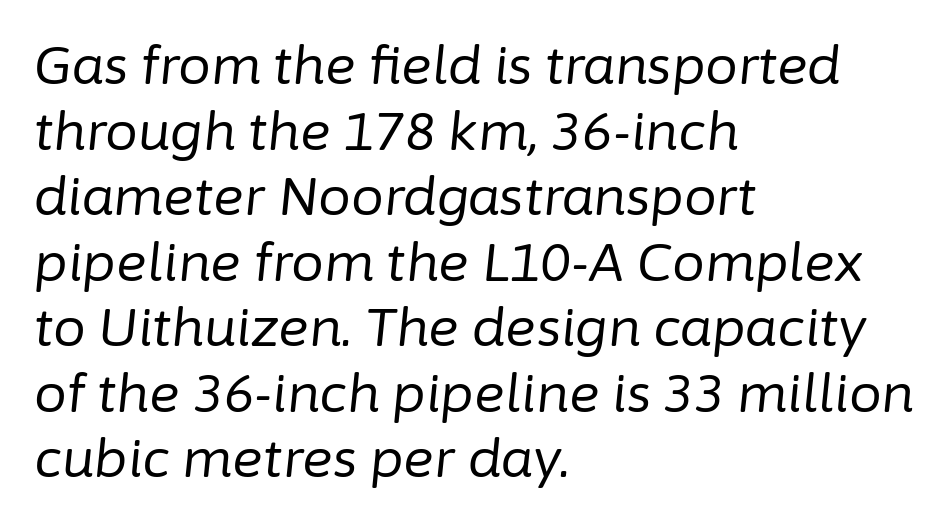
{"italic": "yes", "lean": "right", "slant_degrees": 6, "bold": "no", "weight": "regular", "width": "normal", "stroke_contrast": "low", "x_height": "medium", "monospaced": "no", "underline": "no", "align": "left", "line_spacing": "normal", "line_spacing_ratio": 1.26, "letter_spacing": "normal", "letter_spacing_em": 0.0, "glyph_px": 52}
